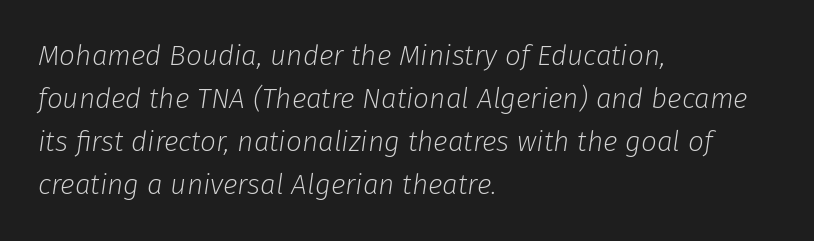
A clean baseline with only descenders dipping below it. Bold? No — there's no thickening of the strokes. Students, note that the glyphs here touch the page at normal intervals. It's the slanting kind of type. Line spacing here is normal.
